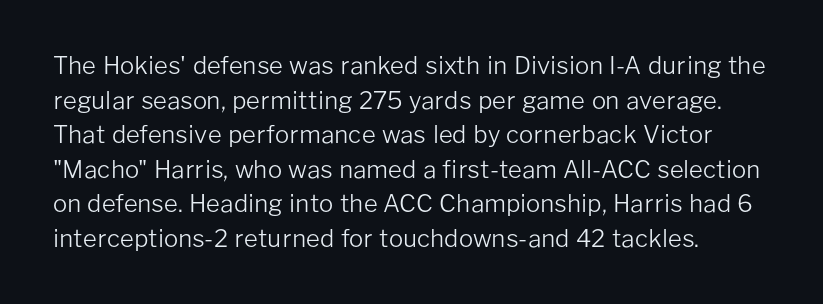
In terms of leading, this rendering sits right in the middle. If you drew a line through each stem, it would be perfectly vertical. Letter spacing: default. Check under the words: just untouched page. Is this a heavy cut? Hardly; it is regular or lighter.
